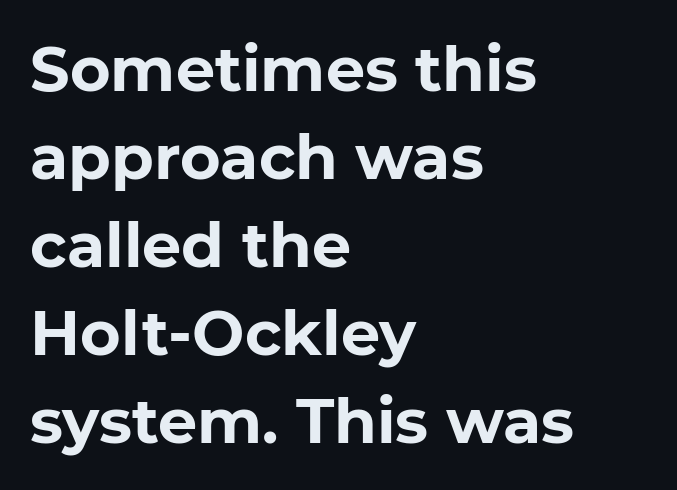
Is this a fixed-width face? No — the glyphs have proportional, varying widths. Notice how descenders clear the ascenders below comfortably — that's standard leading. This rendering employs a face without finishing strokes, i.e., a sans-serif. The zone under the glyphs is completely vacant. Strokes here are thick enough to call this a true bold. This rendering leaves character spacing at its baseline value.
